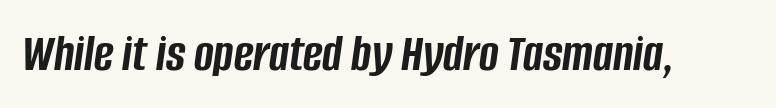
Q: Is the text bold? A: Yes.
Q: Is the text italic (slanted)? A: Yes, it leans right by about 8 degrees.
Q: Is the text underlined? A: No.
Q: Is the spacing between letters normal or unusually wide? A: Normal.
Q: Width (condensed, normal, or wide)? A: Condensed.
Q: Stroke contrast? A: Low.
Q: x-height? A: Large.
Q: Monospaced? A: No.
